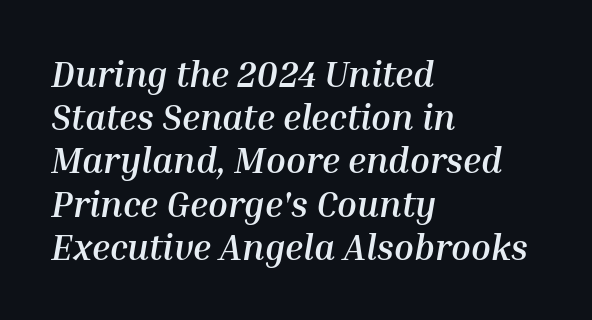
The image shows 36 px semibold type, italic (leaning right); set left-aligned, line spacing 1.2x, normal letter spacing, not underlined; medium stroke contrast and a medium x-height.
